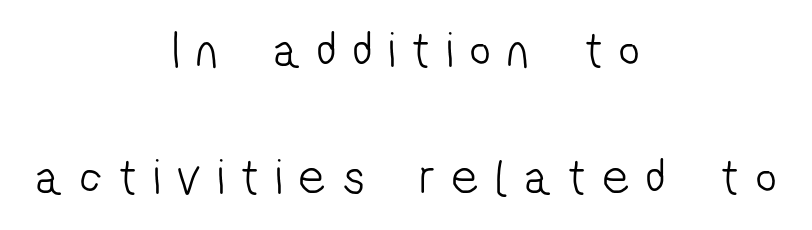
{"serif": "no", "bold": "no", "weight": "light", "width": "condensed", "stroke_contrast": "low", "x_height": "medium", "monospaced": "no", "underline": "no", "align": "center", "line_spacing": "loose", "line_spacing_ratio": 2.5, "letter_spacing": "wide", "letter_spacing_em": 0.34, "glyph_px": 51}
